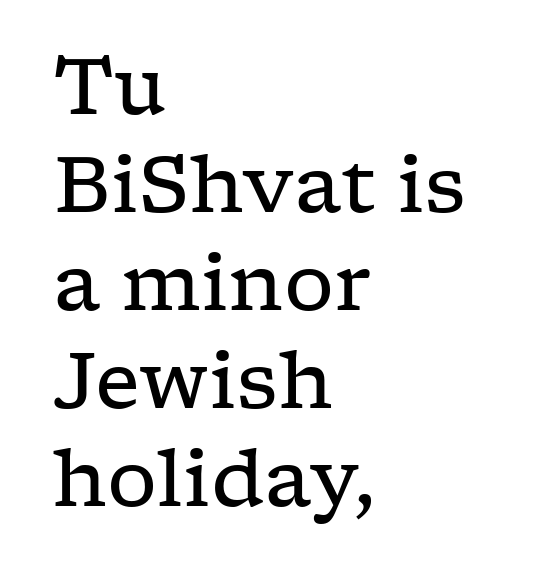
The image shows 79 px regular-weight, wide serif type, upright; set left-aligned, line spacing 1.24x, normal letter spacing, not underlined; low stroke contrast and a medium x-height.
